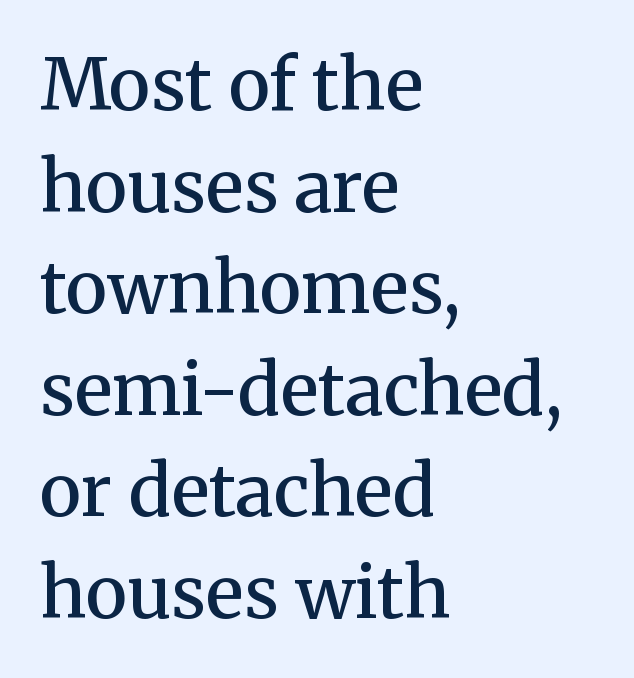
Has an underline been added? It has not. The face used here is a semibold: visibly heavier than regular, lighter than bold. The paragraph shown leans on its left margin. Does the leading feel generous? No, just average. Does extra space separate the letters? No, they use regular spacing.
